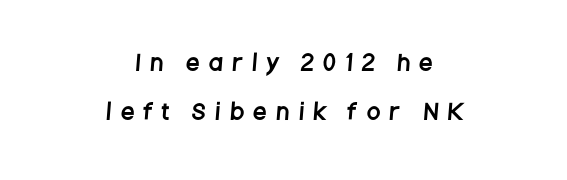
{"underline": "no", "align": "center", "line_spacing": "loose", "line_spacing_ratio": 2.31, "letter_spacing": "wide", "letter_spacing_em": 0.49, "glyph_px": 21}
